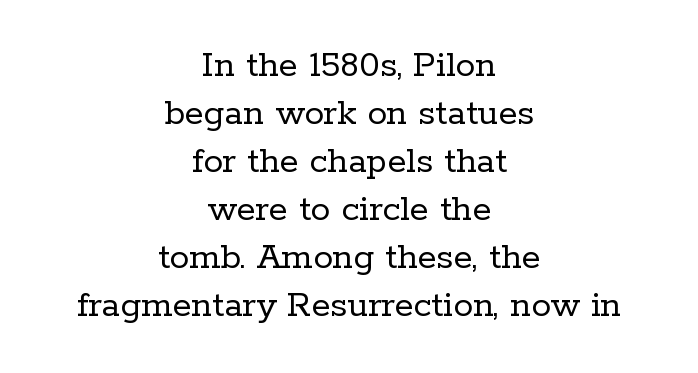
The image shows 39 px regular-weight serif type, upright; set centered, line spacing 1.23x, normal letter spacing, not underlined; low stroke contrast and a medium x-height.
